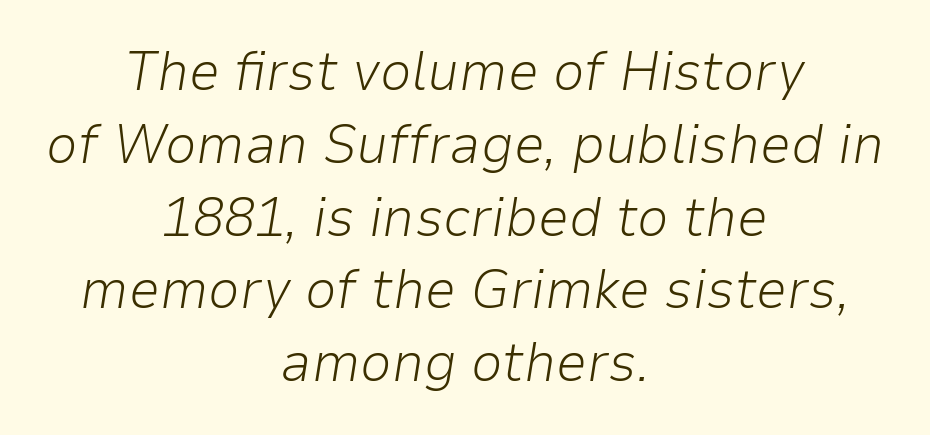
The image shows 56 px light type, italic (leaning right); set centered, normal line spacing (1.3x), normal letter spacing, not underlined; low stroke contrast and a medium x-height.
